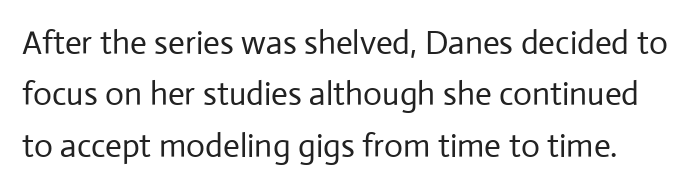
{"serif": "no", "italic": "no", "bold": "no", "weight": "regular", "width": "normal", "stroke_contrast": "low", "x_height": "medium", "monospaced": "no", "underline": "no", "line_spacing": "normal", "line_spacing_ratio": 1.56, "letter_spacing": "normal", "letter_spacing_em": 0.0, "glyph_px": 33}
